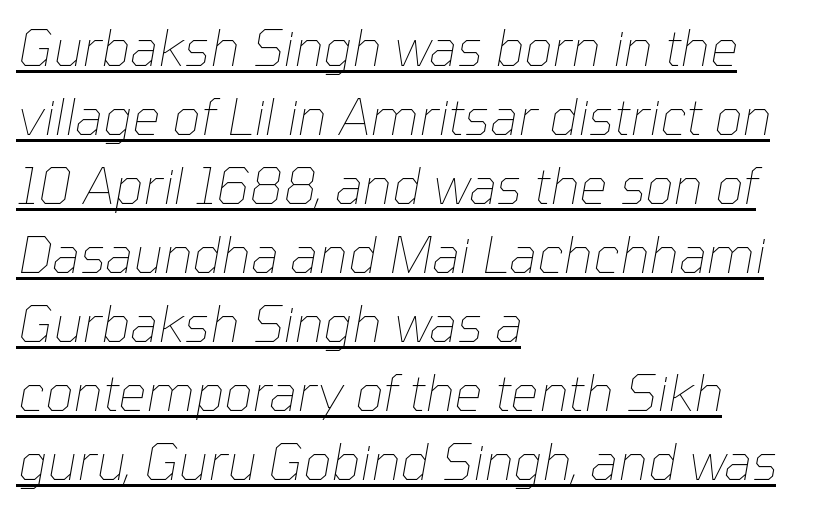
This rendering features underlined lettering. Normally led — the rows are evenly, conventionally spaced. Is the letter spacing exaggerated? No — it looks like the ordinary default. Each letter keeps its own natural width here, so spacing adapts to shape.
